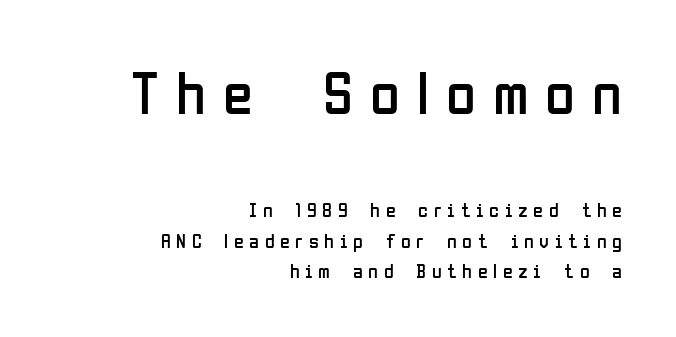
The passage shown has open, widely tracked lettering throughout. Quick note: underline off. Notice how the stems are strictly vertical — no italics here. The letters advance in unequal steps, a hallmark of proportional type. Baseline-to-baseline distance is the conventional proportion of letter height. Check where the strokes stop: nothing finishes them off — pure sans.
